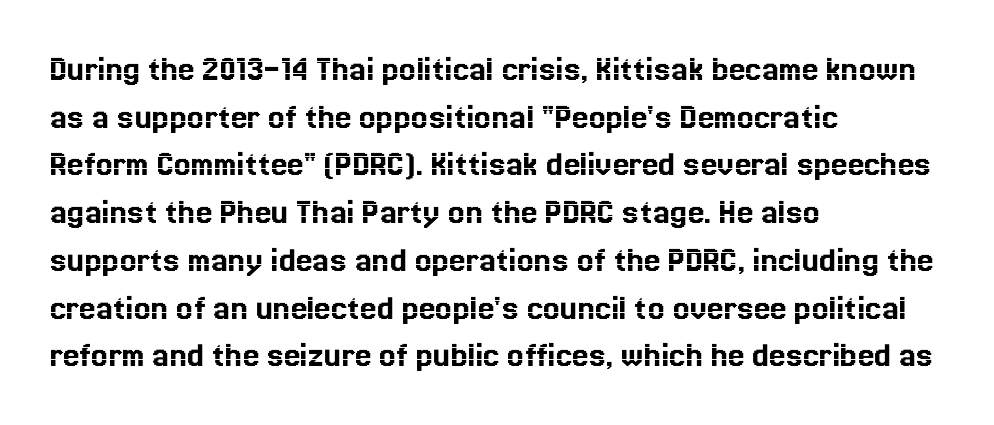
{"italic": "no", "width": "normal", "x_height": "medium", "monospaced": "no", "underline": "no", "align": "left", "line_spacing": "normal", "line_spacing_ratio": 1.29, "letter_spacing": "normal", "letter_spacing_em": 0.0, "glyph_px": 37}
